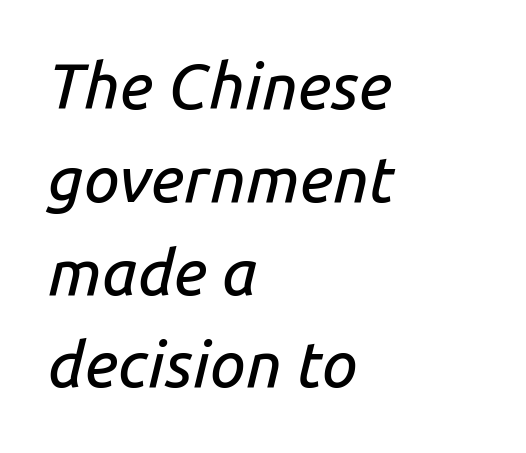
The image shows 64 px text type, italic (leaning right); set left-aligned, normal line spacing (1.45x), normal letter spacing, not underlined; low stroke contrast and a medium x-height.
